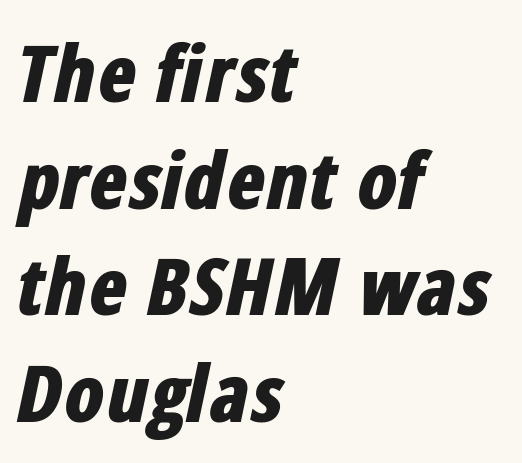
Q: Is the text bold? A: Yes.
Q: Is the text italic (slanted)? A: Yes, it leans right by about 12 degrees.
Q: Is the text underlined? A: No.
Q: How is the paragraph aligned? A: Left-aligned.
Q: Is the spacing between letters normal or unusually wide? A: Normal.
Q: Is the spacing between lines tight, normal or loose? A: Normal.
Q: Width (condensed, normal, or wide)? A: Condensed.
Q: Stroke contrast? A: Low.
Q: x-height? A: Medium.
Q: Monospaced? A: No.
